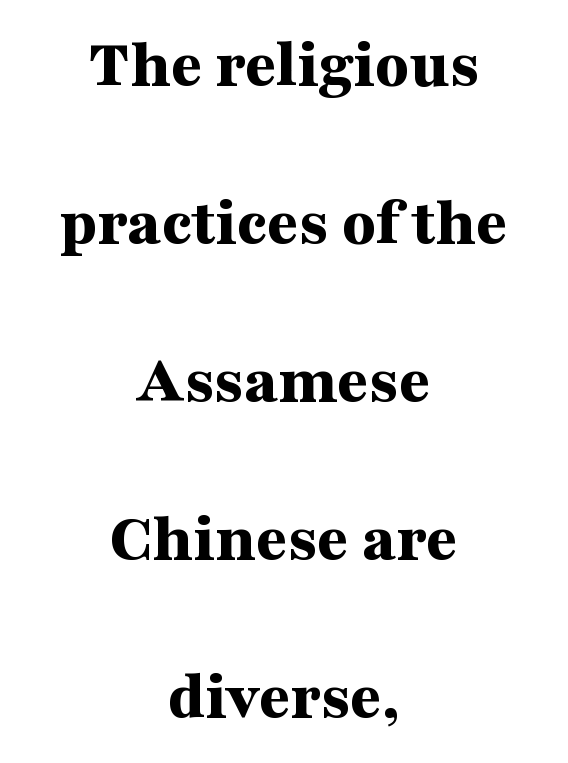
The image shows 69 px bold, wide serif type, upright; set centered, loose line spacing (2.29x), normal letter spacing, not underlined; medium stroke contrast and a medium x-height.
